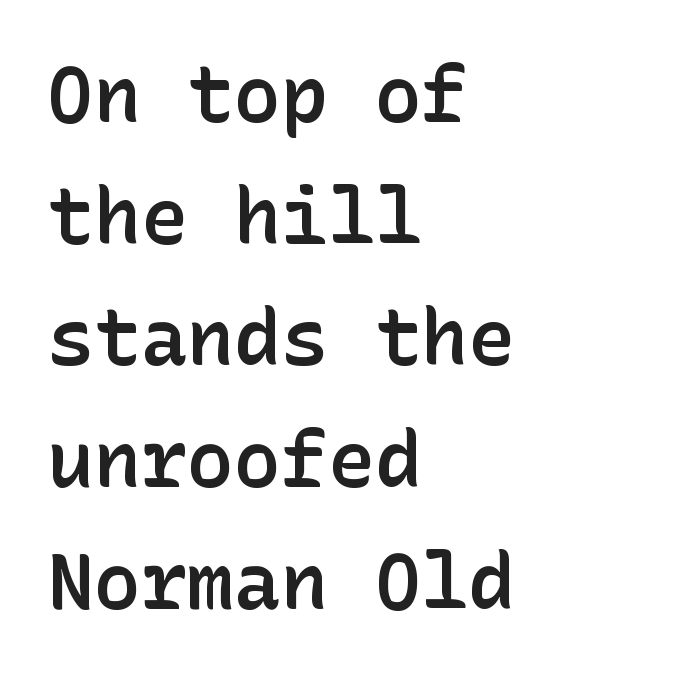
Q: Is the text bold? A: Semi-bold.
Q: Is the text italic (slanted)? A: No, it is upright.
Q: Is the typeface a serif or a sans-serif typeface? A: Sans-serif.
Q: Is the text underlined? A: No.
Q: How is the paragraph aligned? A: Left-aligned.
Q: Is the spacing between letters normal or unusually wide? A: Normal.
Q: Is the spacing between lines tight, normal or loose? A: Normal.
Q: Width (condensed, normal, or wide)? A: Normal.
Q: Stroke contrast? A: Low.
Q: x-height? A: Medium.
